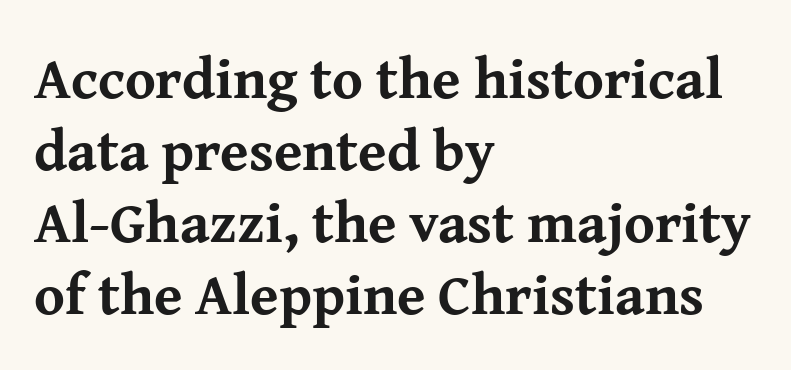
The image shows 58 px bold serif type, upright; set left-aligned, line spacing 1.24x, normal letter spacing, not underlined; medium stroke contrast and a medium x-height.
